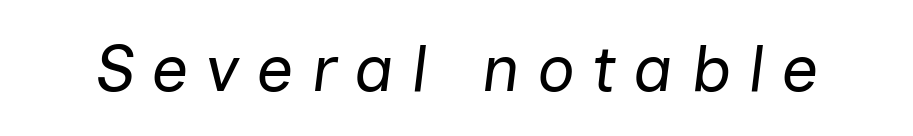
{"italic": "yes", "lean": "right", "slant_degrees": 7, "bold": "no", "weight": "regular", "width": "normal", "stroke_contrast": "low", "x_height": "medium", "monospaced": "no", "underline": "no", "letter_spacing": "wide", "letter_spacing_em": 0.26, "glyph_px": 66}
